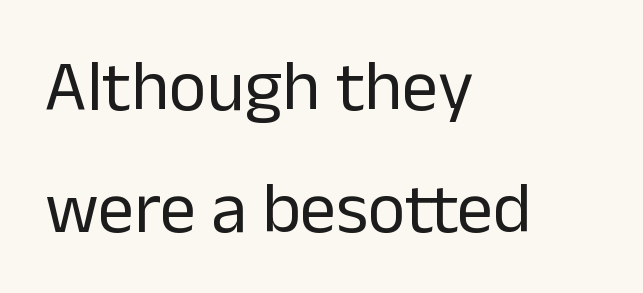
{"serif": "no", "italic": "no", "bold": "no", "weight": "regular", "width": "normal", "stroke_contrast": "low", "x_height": "medium", "monospaced": "no", "underline": "no", "align": "left", "line_spacing": "normal", "line_spacing_ratio": 1.7, "letter_spacing": "normal", "letter_spacing_em": 0.0, "glyph_px": 72}
